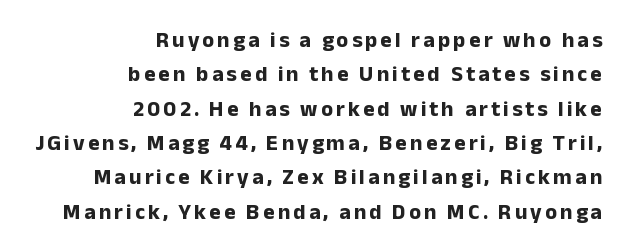
{"italic": "no", "bold": "yes", "underline": "no", "align": "right", "line_spacing": "normal", "line_spacing_ratio": 1.56, "glyph_px": 22}
